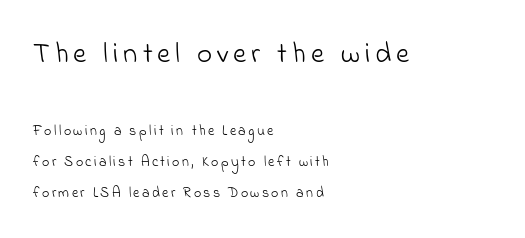
The image shows 29 px light sans-serif type; set left-aligned, loose line spacing (2.23x), not underlined; the first (top) block is 2.07x larger; low stroke contrast and a small x-height.
